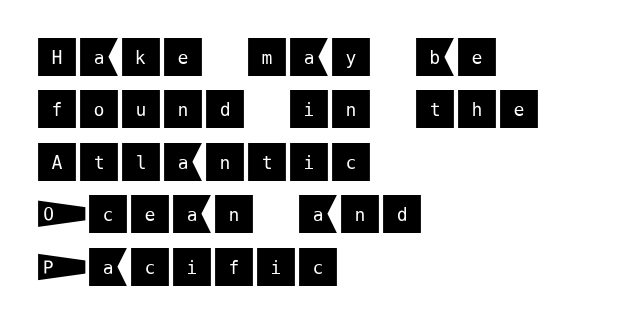
{"serif": "no", "italic": "no", "width": "normal", "stroke_contrast": "medium", "x_height": "large", "underline": "no", "align": "left", "line_spacing_ratio": 1.22, "letter_spacing": "normal", "letter_spacing_em": 0.0, "glyph_px": 43}
